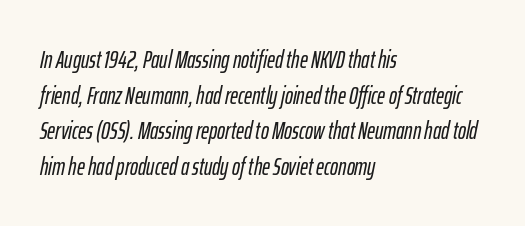
Q: Is the text italic (slanted)? A: Yes, it leans right by about 12 degrees.
Q: Is the text underlined? A: No.
Q: How is the paragraph aligned? A: Left-aligned.
Q: Is the spacing between letters normal or unusually wide? A: Normal.
Q: Is the spacing between lines tight, normal or loose? A: Normal.
